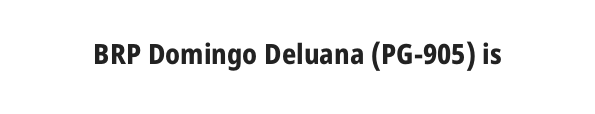
Q: Is the text bold? A: Yes.
Q: Is the text italic (slanted)? A: No, it is upright.
Q: Is the typeface a serif or a sans-serif typeface? A: Sans-serif.
Q: Is the text underlined? A: No.
Q: Is the spacing between letters normal or unusually wide? A: Normal.
Q: Width (condensed, normal, or wide)? A: Normal.
Q: Stroke contrast? A: Low.
Q: x-height? A: Medium.
Q: Monospaced? A: No.
